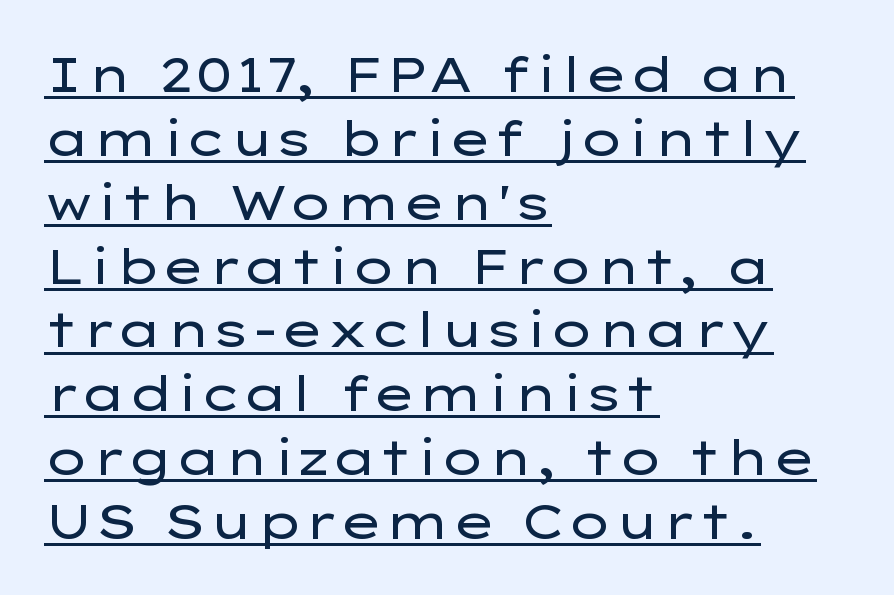
Is there any slant? The stems are plumb. Underline: present. Compared with typical body copy, the letter spacing here is the same. These lines stack with their left ends in a neat column.
